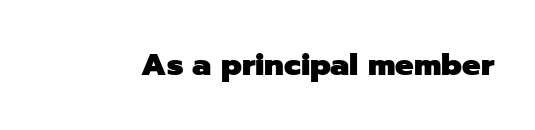
Think of a printed novel: that variable character pitch is what you see here. A roman cut, with each character standing at attention. The designer went with a sans here, leaving each stem footless. Anything drawn beneath the words? Only blank space. Characters follow at the spacing the type designer built in. The passage shown is emphatically bold.
